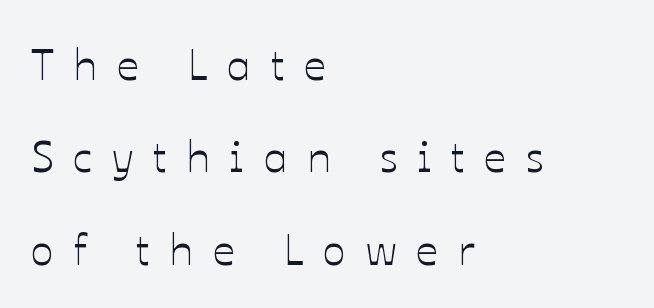
The image shows 43 px text type, upright; set left-aligned, loose line spacing (2.15x), unusually wide letter spacing (+0.46 em), not underlined; low stroke contrast and a medium x-height.
